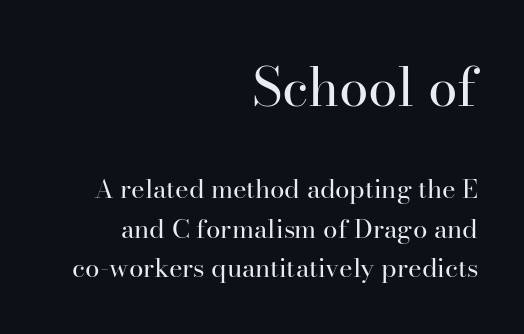
The image shows 53 px regular-weight serif type, upright; set right-aligned, normal line spacing (1.51x), normal letter spacing, not underlined; the first (top) block is 2.04x larger; high stroke contrast and a small x-height.
